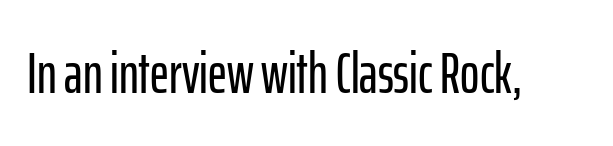
The specimen reads as upright at a glance. Words appear dense and cohesive because spacing is normal. A bare baseline throughout the passage. Proportional: the letters do not fall into vertical columns. A typesetter would label this face a sans.
